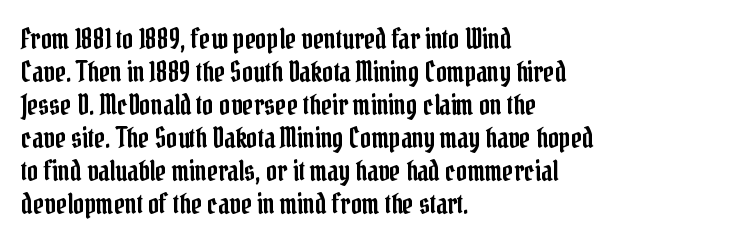
Q: Is the text italic (slanted)? A: No, it is upright.
Q: Is the text underlined? A: No.
Q: How is the paragraph aligned? A: Left-aligned.
Q: Is the spacing between letters normal or unusually wide? A: Normal.
